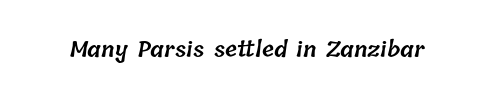
Q: Is the text bold? A: Semi-bold.
Q: Is the text underlined? A: No.
Q: Is the spacing between letters normal or unusually wide? A: Normal.
